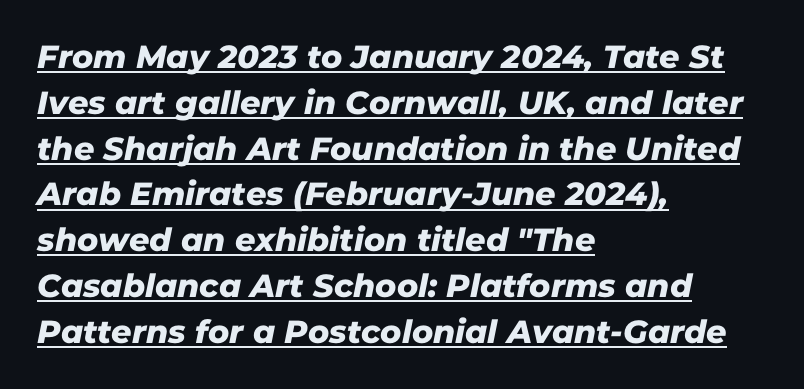
{"serif": "no", "width": "normal", "stroke_contrast": "low", "x_height": "medium", "monospaced": "no", "underline": "yes", "align": "left", "line_spacing": "normal", "line_spacing_ratio": 1.43, "letter_spacing": "normal", "letter_spacing_em": 0.0, "glyph_px": 32}
